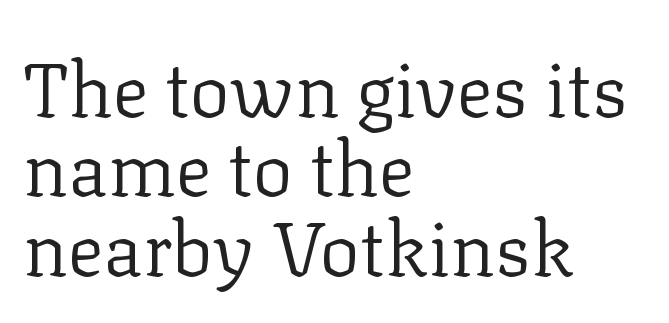
The image shows 75 px regular-weight serif type, upright; set left-aligned, tight line spacing (1.06x), normal letter spacing, not underlined; low stroke contrast and a medium x-height.
